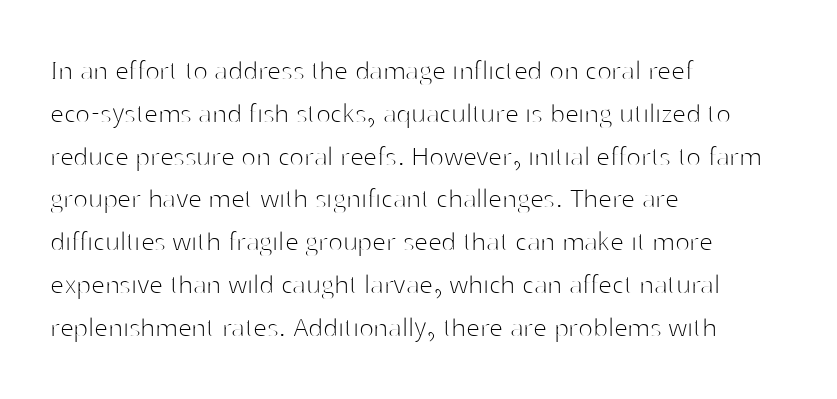
The typesetting does not lean heavy: it is not bold. Default kerning and tracking; the words read as compact shapes. When letters stand straight like this, we call the style roman or upright. Nope, no serifs anywhere on these letters. Lines of text with bare space underneath.
